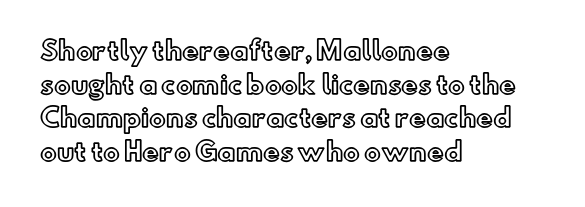
{"italic": "no", "underline": "no", "align": "left", "line_spacing": "normal", "line_spacing_ratio": 1.35, "letter_spacing": "normal", "letter_spacing_em": 0.0, "glyph_px": 25}
